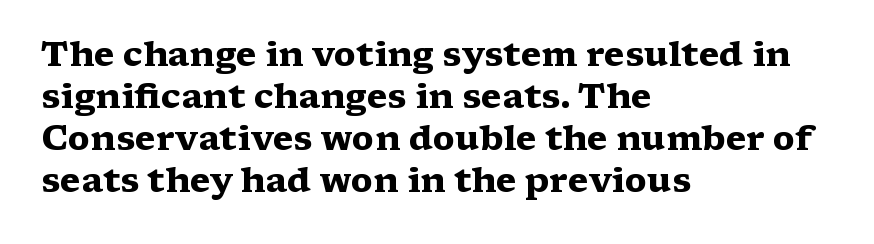
{"serif": "yes", "italic": "no", "bold": "yes", "weight": "heavy", "width": "wide", "stroke_contrast": "medium", "x_height": "medium", "monospaced": "no", "underline": "no", "align": "left", "line_spacing_ratio": 1.24, "letter_spacing": "normal", "letter_spacing_em": 0.0, "glyph_px": 34}
